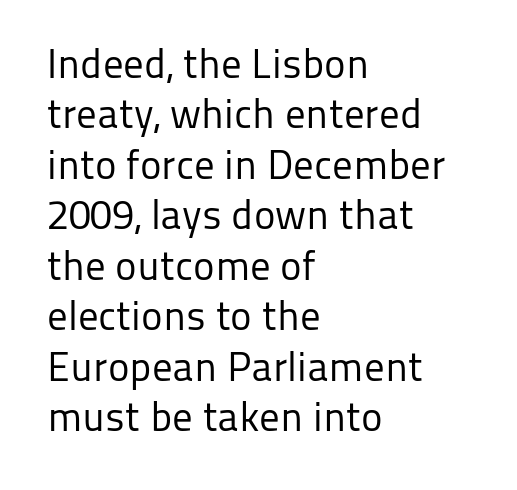
The image shows 41 px regular-weight sans-serif type, upright; set left-aligned, line spacing 1.23x, normal letter spacing, not underlined; low stroke contrast and a medium x-height.
